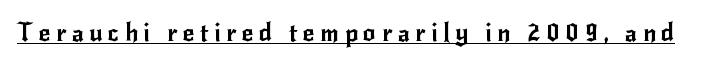
Q: Is the text italic (slanted)? A: No, it is upright.
Q: Is the text underlined? A: Yes.
Q: Is the spacing between letters normal or unusually wide? A: Unusually wide.
